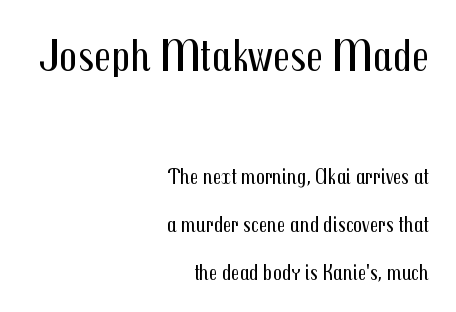
{"serif": "no", "italic": "no", "bold": "no", "weight": "regular", "width": "condensed", "stroke_contrast": "medium", "x_height": "medium", "monospaced": "no", "underline": "no", "align": "right", "line_spacing": "loose", "line_spacing_ratio": 2.19, "letter_spacing": "normal", "letter_spacing_em": 0.0, "larger_block": "first", "size_ratio": 2.05, "glyph_px": 45}
